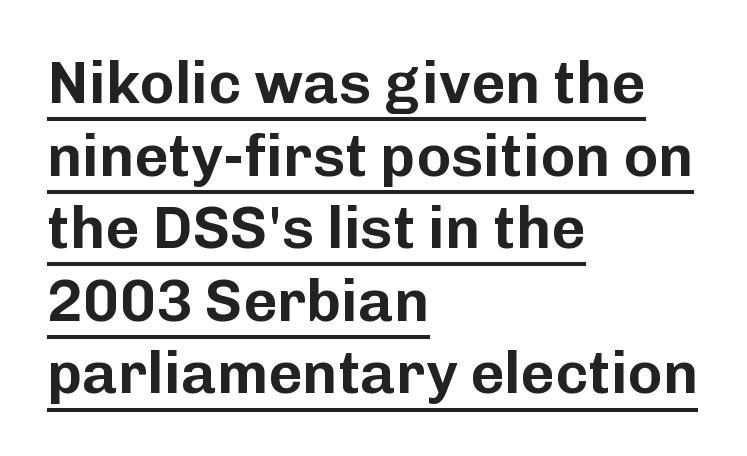
Q: Is the text italic (slanted)? A: No, it is upright.
Q: Is the typeface a serif or a sans-serif typeface? A: Sans-serif.
Q: Is the text underlined? A: Yes.
Q: How is the paragraph aligned? A: Left-aligned.
Q: Is the spacing between letters normal or unusually wide? A: Normal.
Q: Width (condensed, normal, or wide)? A: Normal.
Q: Stroke contrast? A: Low.
Q: x-height? A: Medium.
Q: Monospaced? A: No.
